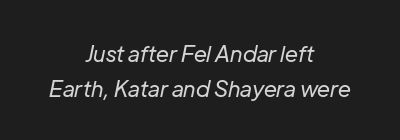
The setting favours the middle, as headings and verse often do. A typesetter would call this zero additional tracking. Characters are canted at an angle relative to the baseline's perpendicular. Nobody drew a line under any word here. Is the stroke heavy? The answer is a plain regular-or-lighter.
